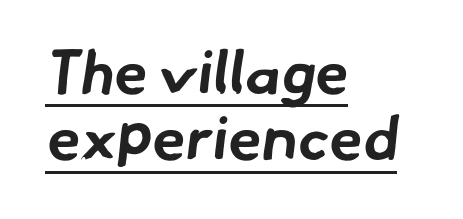
{"serif": "no", "bold": "yes", "weight": "bold", "width": "normal", "stroke_contrast": "low", "x_height": "small", "monospaced": "no", "underline": "yes", "align": "left", "line_spacing": "tight", "line_spacing_ratio": 1.09, "letter_spacing": "normal", "letter_spacing_em": 0.0, "glyph_px": 61}
